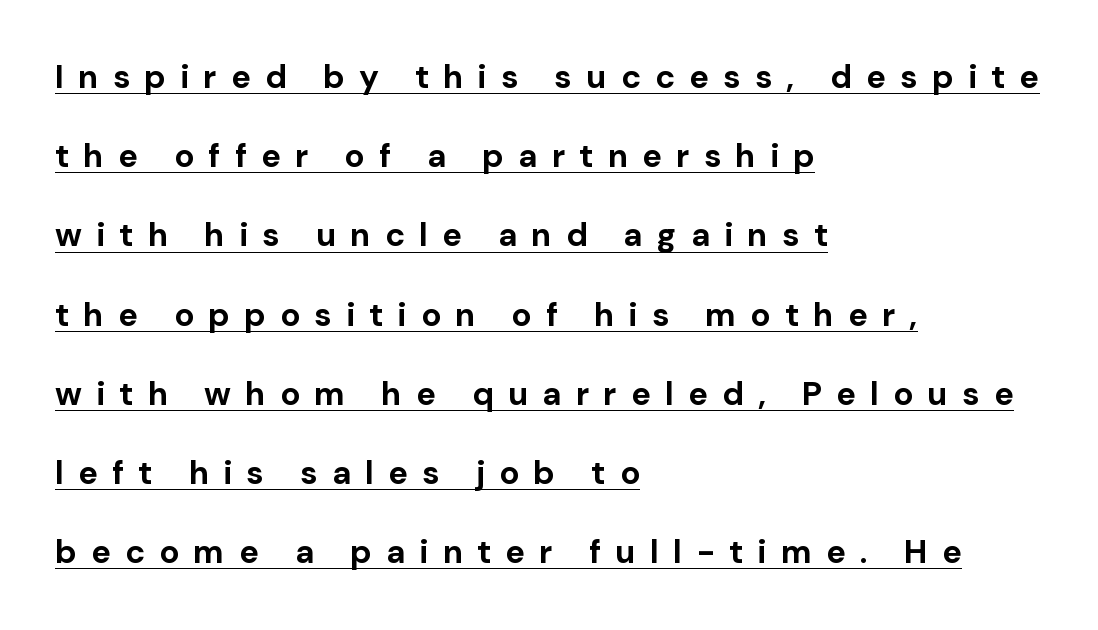
Like a heading marked for emphasis, these lines bear an underscore. Short note: letters widely spaced. Each letter keeps its own natural width here, so spacing adapts to shape. Loosely led — the rows are spread out. The passage shown is typeset with a sans-serif family. Is there any slant? The stems are plumb.
